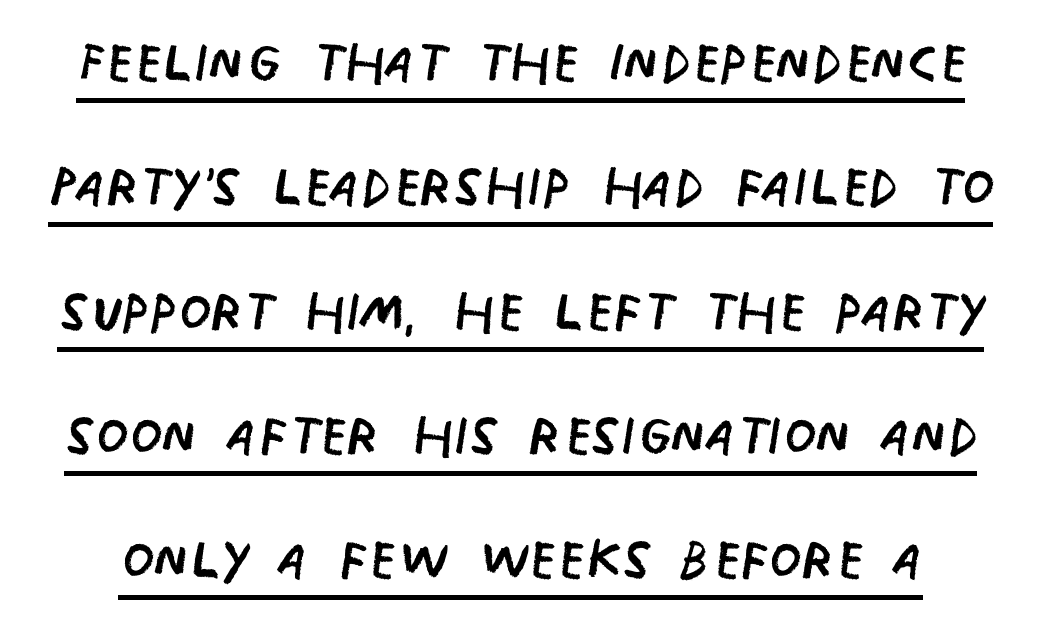
{"serif": "no", "bold": "no", "weight": "regular", "width": "condensed", "stroke_contrast": "low", "x_height": "large", "monospaced": "no", "underline": "yes", "line_spacing": "normal", "line_spacing_ratio": 1.68, "letter_spacing": "normal", "letter_spacing_em": 0.0, "glyph_px": 74}
